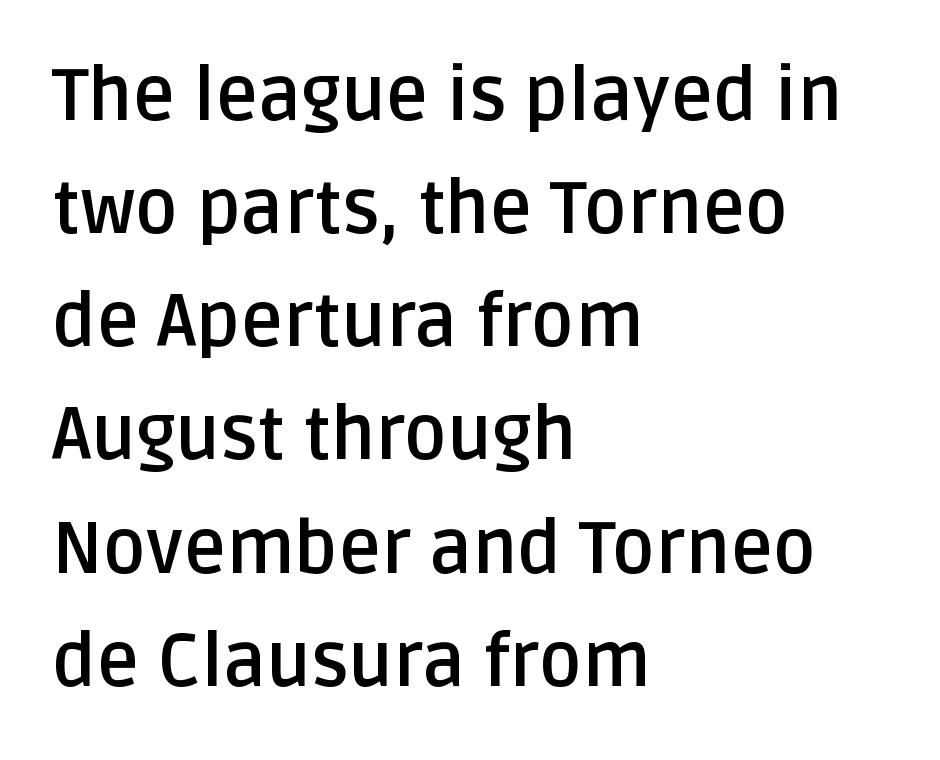
Q: Is the text bold? A: Yes.
Q: Is the text italic (slanted)? A: No, it is upright.
Q: Is the typeface a serif or a sans-serif typeface? A: Sans-serif.
Q: Is the text underlined? A: No.
Q: How is the paragraph aligned? A: Left-aligned.
Q: Is the spacing between letters normal or unusually wide? A: Normal.
Q: Is the spacing between lines tight, normal or loose? A: Normal.
Q: Width (condensed, normal, or wide)? A: Normal.
Q: Stroke contrast? A: Low.
Q: x-height? A: Large.
Q: Monospaced? A: No.
